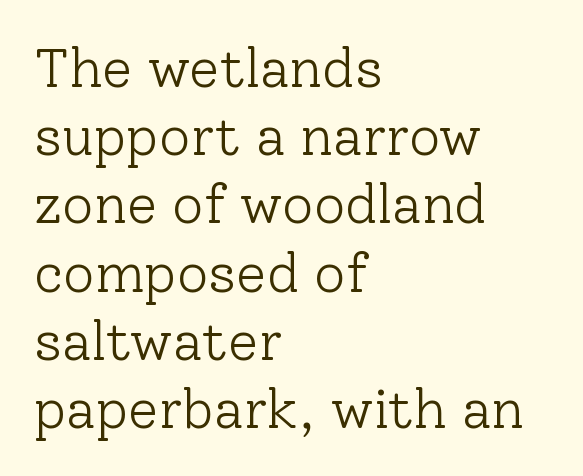
The image shows 55 px light serif type, upright; set left-aligned, line spacing 1.24x, normal letter spacing, not underlined; low stroke contrast and a medium x-height.
